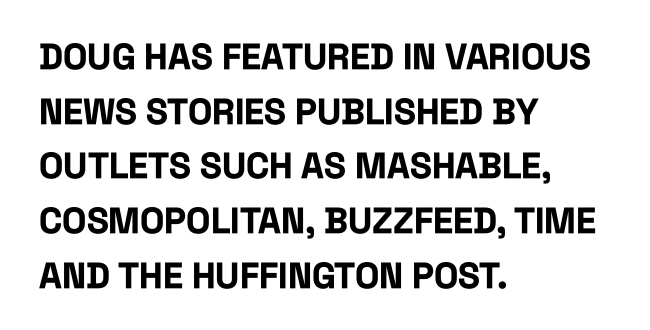
Q: Is the text bold? A: Yes.
Q: Is the text italic (slanted)? A: No, it is upright.
Q: Is the typeface a serif or a sans-serif typeface? A: Sans-serif.
Q: Is the text underlined? A: No.
Q: How is the paragraph aligned? A: Left-aligned.
Q: Is the spacing between letters normal or unusually wide? A: Normal.
Q: Is the spacing between lines tight, normal or loose? A: Normal.
Q: Width (condensed, normal, or wide)? A: Condensed.
Q: Stroke contrast? A: Low.
Q: x-height? A: Large.
Q: Monospaced? A: No.
